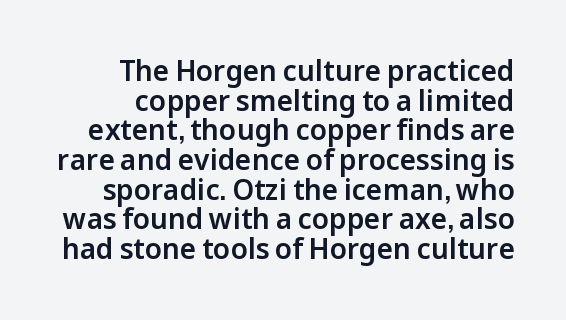
The glyphs in this specimen are sans serif. These lines keep a tight, regular rhythm from letter to letter. Check under the words: just untouched page. One glance says dense: line gaps are narrower than usual. The rendering uses natural spacing where letterforms have individual widths.
